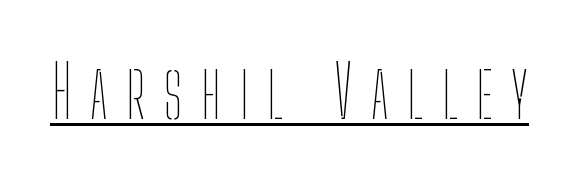
Q: Is the text bold? A: No.
Q: Is the text italic (slanted)? A: No, it is upright.
Q: Is the text underlined? A: Yes.
Q: Is the spacing between letters normal or unusually wide? A: Unusually wide.
Q: Width (condensed, normal, or wide)? A: Condensed.
Q: Stroke contrast? A: Low.
Q: x-height? A: Medium.
Q: Monospaced? A: No.
